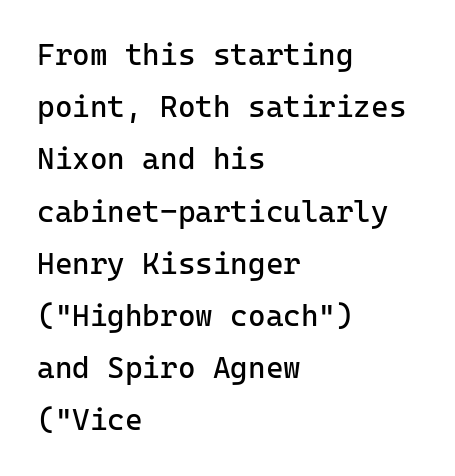
Descender tails drop into unmarked territory. Nothing unusual about the tracking: characters are spaced as the font intends. The lettering stays uniformly vertical, giving the passage a roman look. The face used here is a sans, in the tradition of grotesques and geometrics. This sample has the even, mechanical cadence of fixed-width lettering. The setting favours the left margin, as ordinary paragraphs usually do.
